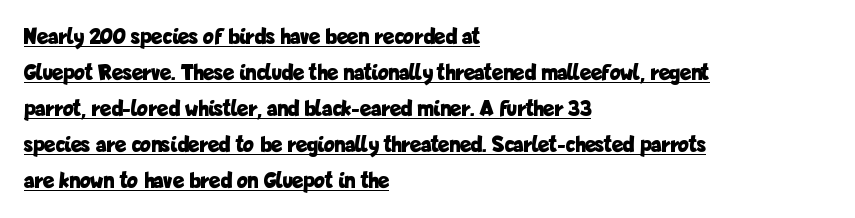
Q: Is the text bold? A: Yes.
Q: Is the text italic (slanted)? A: No, it is upright.
Q: Is the text underlined? A: Yes.
Q: How is the paragraph aligned? A: Left-aligned.
Q: Is the spacing between letters normal or unusually wide? A: Normal.
Q: Is the spacing between lines tight, normal or loose? A: Normal.
